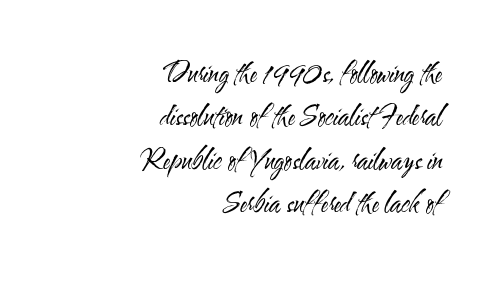
Q: Is the text bold? A: No.
Q: Is the text italic (slanted)? A: Yes.
Q: Is the text underlined? A: No.
Q: How is the paragraph aligned? A: Right-aligned.
Q: Is the spacing between letters normal or unusually wide? A: Normal.
Q: Is the spacing between lines tight, normal or loose? A: Normal.
